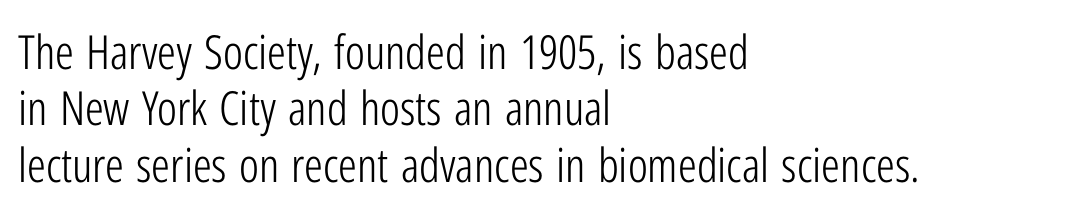
What kind of face is this? One without serifs — a sans. If you drew a ruler down the left edge, every line would touch it. This reads as an unemphasized weight, regular at the heaviest. The letterforms sit shoulder to shoulder at normal distance. Has an underline been added? It has not. Italic? Not at all — the glyphs are vertical.
